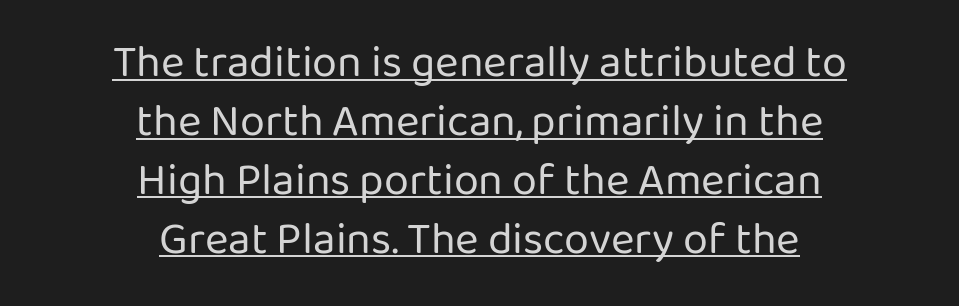
{"serif": "no", "italic": "no", "bold": "no", "weight": "regular", "width": "normal", "stroke_contrast": "low", "x_height": "medium", "monospaced": "no", "underline": "yes", "align": "center", "line_spacing": "normal", "line_spacing_ratio": 1.31, "letter_spacing": "normal", "letter_spacing_em": 0.0, "glyph_px": 45}
